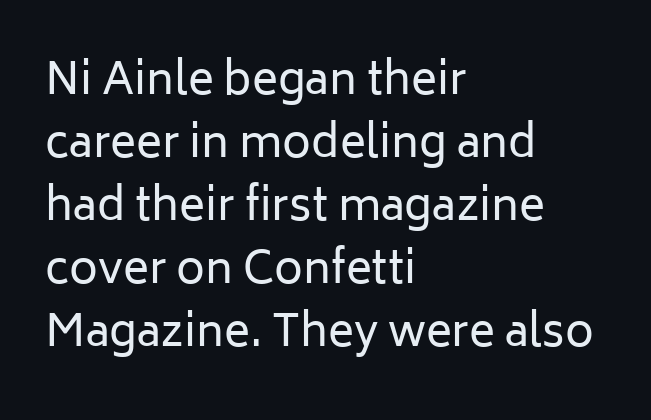
One-word summary of the alignment: left. Vertical spacing — default. A roman cut, with each character standing at attention. You could call the tracking neutral — neither tight nor loose. Do the characters align in a grid? No, the font is proportional.
